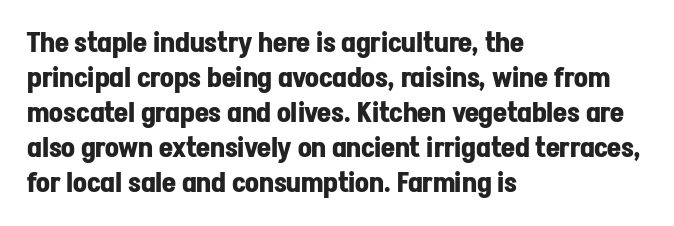
The image shows 27 px bold type, upright; set left-aligned, normal line spacing (1.3x), normal letter spacing, not underlined.
